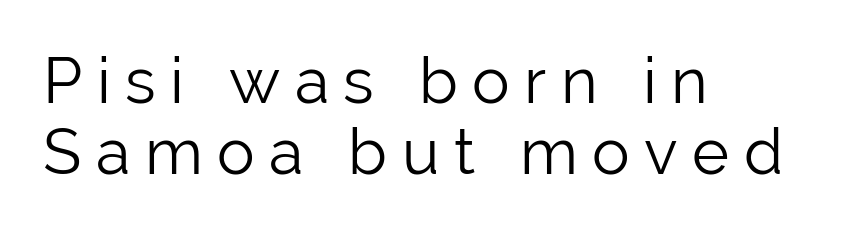
Q: Is the text bold? A: No.
Q: Is the text italic (slanted)? A: No, it is upright.
Q: Is the typeface a serif or a sans-serif typeface? A: Sans-serif.
Q: Is the text underlined? A: No.
Q: How is the paragraph aligned? A: Left-aligned.
Q: Is the spacing between letters normal or unusually wide? A: Unusually wide.
Q: Is the spacing between lines tight, normal or loose? A: Tight.
Q: Width (condensed, normal, or wide)? A: Normal.
Q: Stroke contrast? A: Low.
Q: x-height? A: Medium.
Q: Monospaced? A: No.
